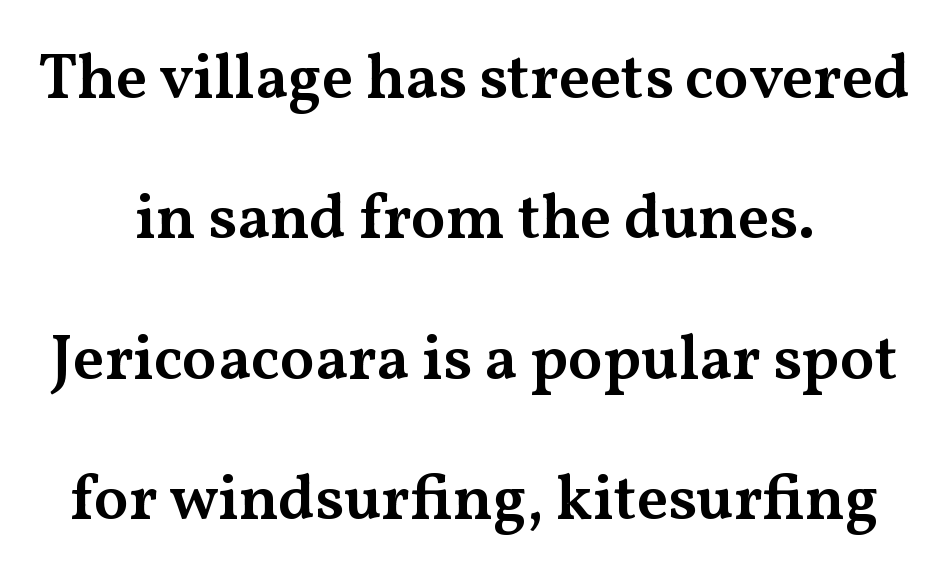
Reading down the column, the eye jumps a long way to each next line. No italicization has been applied; the sample stays upright. A bare baseline throughout the passage. These words are printed semibold, heavier than regular yet not bold.
